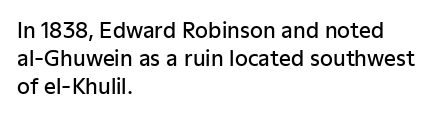
{"italic": "no", "bold": "semi", "underline": "no", "align": "left", "line_spacing": "normal", "line_spacing_ratio": 1.34, "letter_spacing": "normal", "letter_spacing_em": 0.0, "glyph_px": 21}
